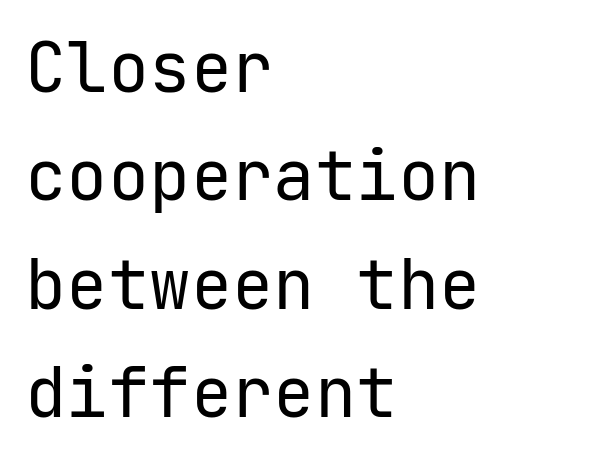
{"serif": "no", "italic": "no", "bold": "no", "weight": "regular", "width": "normal", "stroke_contrast": "low", "x_height": "medium", "monospaced": "yes", "underline": "no", "align": "left", "line_spacing": "normal", "line_spacing_ratio": 1.57, "letter_spacing": "normal", "letter_spacing_em": 0.0, "glyph_px": 69}
